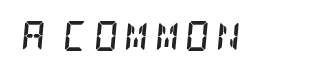
The image shows 30 px semibold, condensed serif type, italic (leaning right); set unusually wide letter spacing (+0.2 em), not underlined; low stroke contrast and a large x-height.
